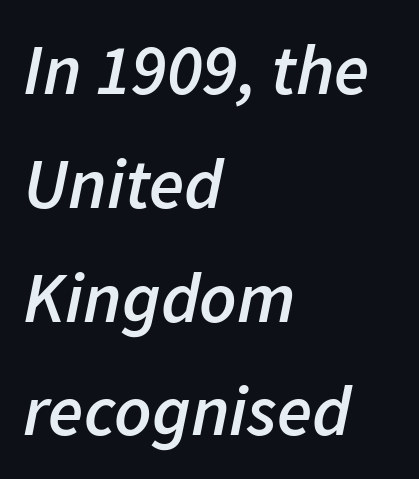
The face used here is proportionally spaced, like ordinary book or web type. One glance says typical: line gaps are just what's usual. Spacing between characters is what you'd get straight out of the box. Emphasis-style slanted type is in use. Does the copy run flush right? No — it runs flush left.
